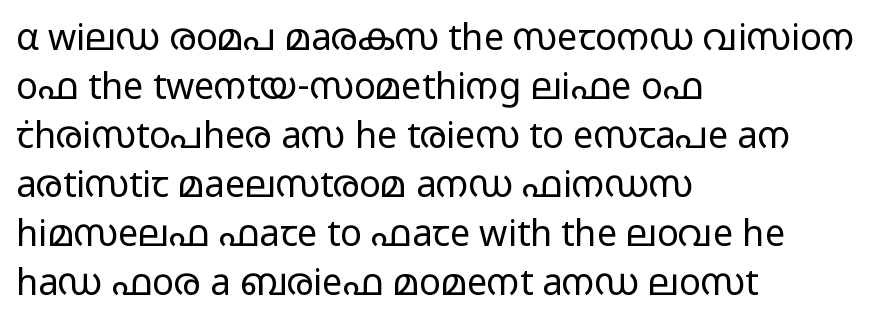
Words float on clear page, feet unadorned. This sample has the flowing, uneven cadence of proportional lettering. Is there much room between lines? A standard amount, neither cramped nor airy. These lines are set flush left with a ragged right edge. Regarding serifs, this sample does without them. The face used here is rendered with its standard letterfit.
